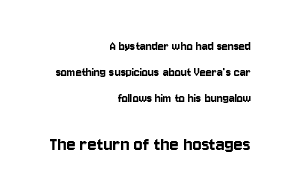
Q: Is the text italic (slanted)? A: No, it is upright.
Q: Is the text underlined? A: No.
Q: How is the paragraph aligned? A: Right-aligned.
Q: Is the spacing between letters normal or unusually wide? A: Normal.
Q: Which block of text is set in a larger size, the first (top) or the second (bottom)? A: The second (bottom) one.
